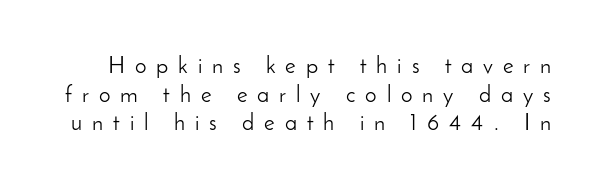
Glance below the letters and you will spot only blank space. Is this a heavy cut? Hardly; it is regular or lighter. This sample uses expanded letter spacing, leaving extra air between glyphs. Is there any slant? The stems are plumb.
